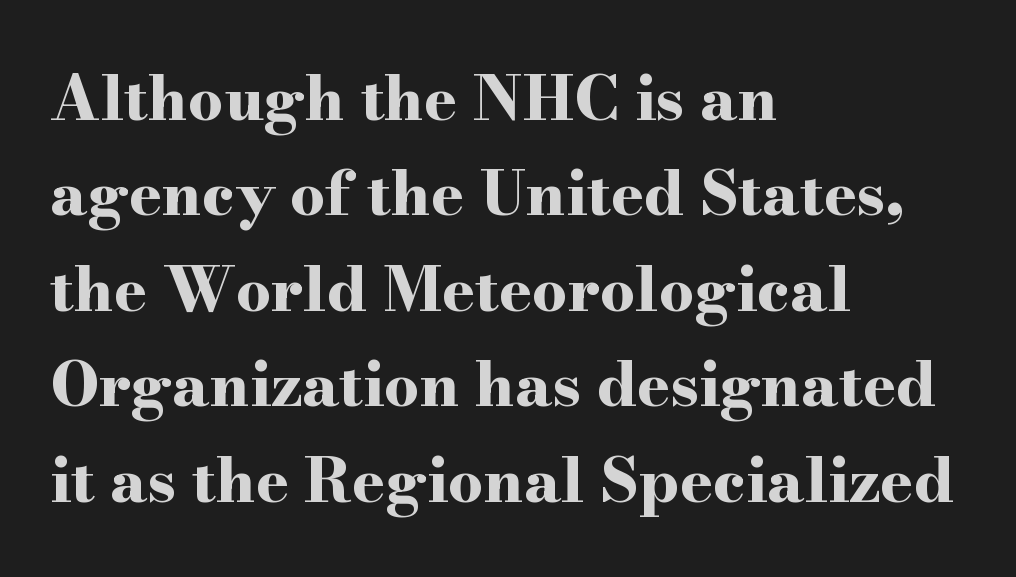
Short and long lines alike share a common starting point at left. This is the regular roman posture of the typeface. Vertically, the passage feels balanced, rows spaced as you'd expect. The passage shown is typed in a proportional face where columns would drift.
